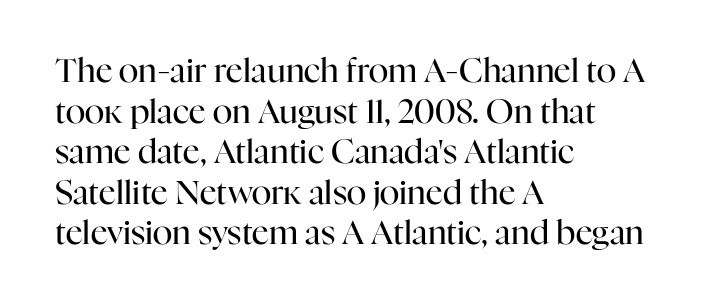
The image shows 33 px regular-weight serif type, upright; set left-aligned, line spacing 1.23x, normal letter spacing, not underlined; high stroke contrast and a medium x-height.
